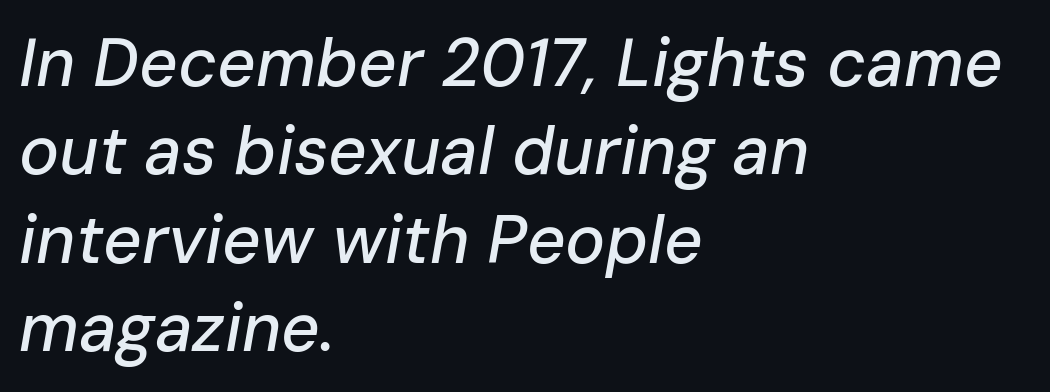
The image shows 67 px text type, italic (leaning right); set left-aligned, normal line spacing (1.32x), normal letter spacing, not underlined; low stroke contrast and a medium x-height.
